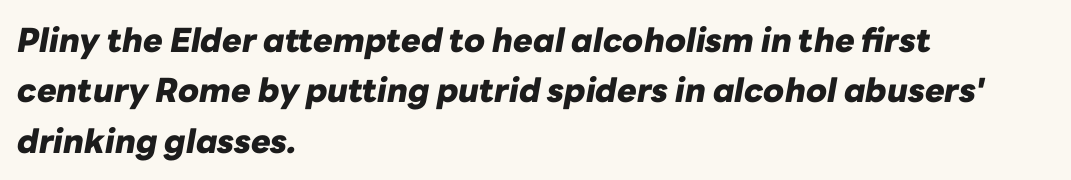
The image shows 33 px heavy type, italic (leaning right); set left-aligned, normal line spacing (1.53x), normal letter spacing, not underlined; low stroke contrast and a medium x-height.
